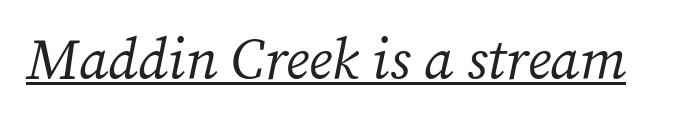
{"serif": "yes", "italic": "yes", "lean": "right", "slant_degrees": 12, "bold": "no", "weight": "regular", "width": "normal", "stroke_contrast": "medium", "x_height": "medium", "monospaced": "no", "underline": "yes", "letter_spacing": "normal", "letter_spacing_em": 0.0, "glyph_px": 57}
